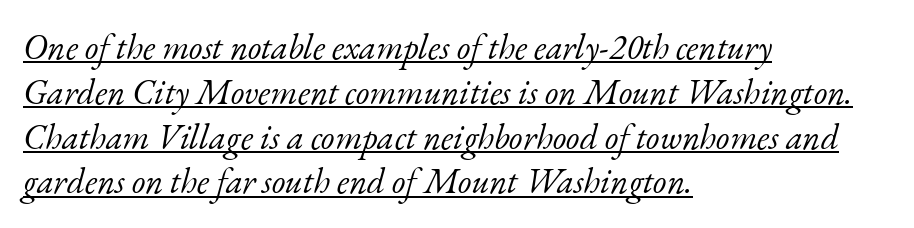
The image shows 35 px light serif type, italic (leaning right); set left-aligned, normal line spacing (1.28x), normal letter spacing, underlined; low stroke contrast and a small x-height.
